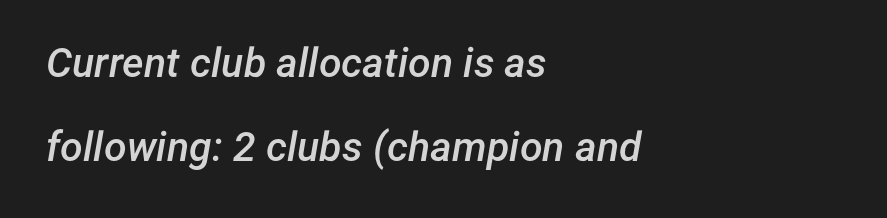
The image shows 41 px semibold type, italic (leaning right); set left-aligned, loose line spacing (2.04x), normal letter spacing, not underlined; low stroke contrast and a medium x-height.
